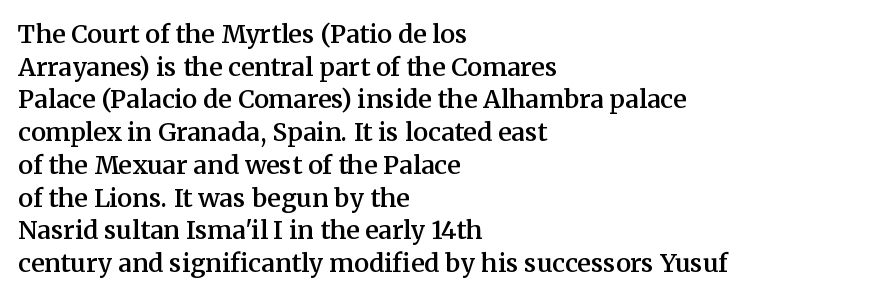
{"italic": "no", "bold": "semi", "underline": "no", "align": "left", "line_spacing": "normal", "line_spacing_ratio": 1.31, "letter_spacing": "normal", "letter_spacing_em": 0.0, "glyph_px": 25}
